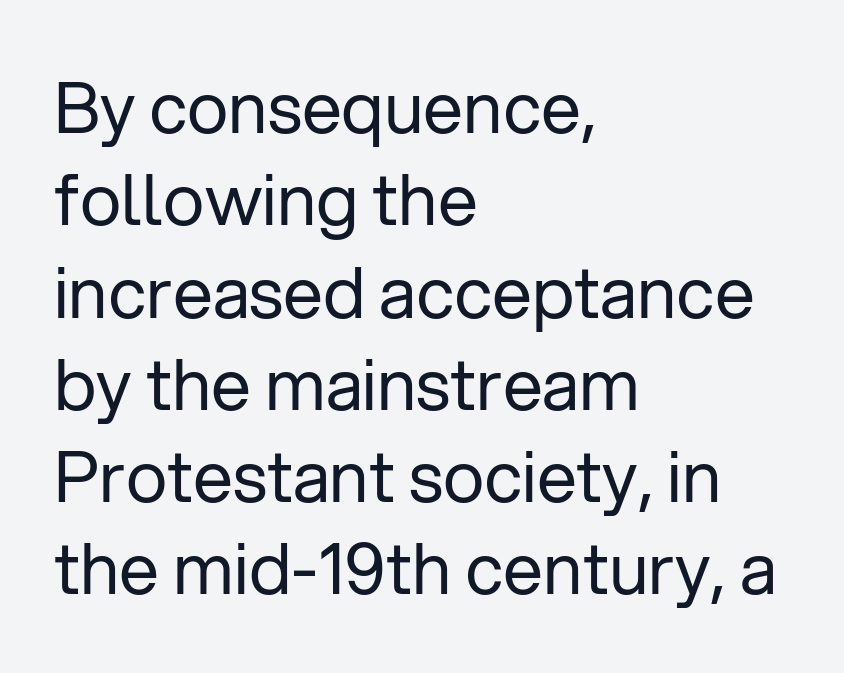
The image shows 71 px regular-weight sans-serif type, upright; set left-aligned, normal line spacing (1.3x), normal letter spacing, not underlined; low stroke contrast and a medium x-height.
